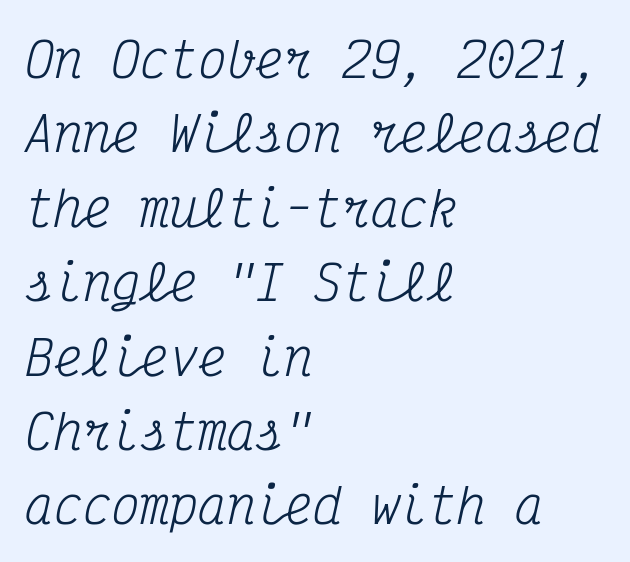
{"serif": "yes", "italic": "yes", "lean": "right", "slant_degrees": 12, "bold": "no", "weight": "regular", "width": "condensed", "stroke_contrast": "medium", "x_height": "medium", "monospaced": "yes", "underline": "no", "align": "left", "line_spacing": "normal", "line_spacing_ratio": 1.55, "letter_spacing": "normal", "letter_spacing_em": 0.0, "glyph_px": 48}
